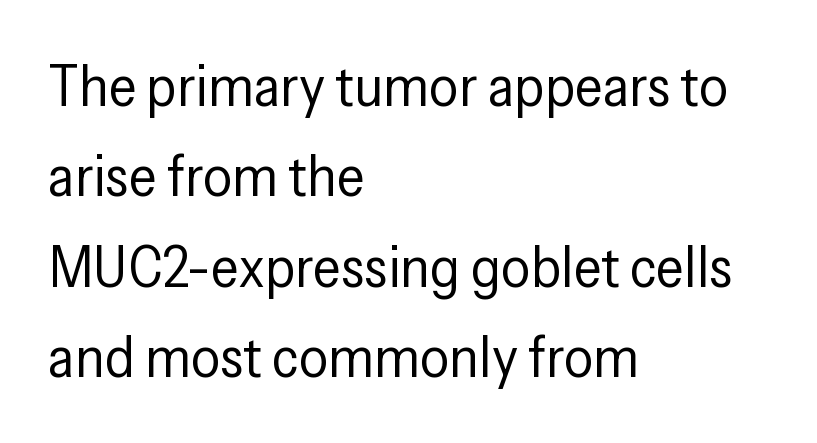
{"serif": "no", "italic": "no", "bold": "no", "weight": "regular", "width": "condensed", "stroke_contrast": "low", "x_height": "medium", "monospaced": "no", "underline": "no", "align": "left", "line_spacing": "normal", "line_spacing_ratio": 1.56, "letter_spacing": "normal", "letter_spacing_em": 0.0, "glyph_px": 58}
